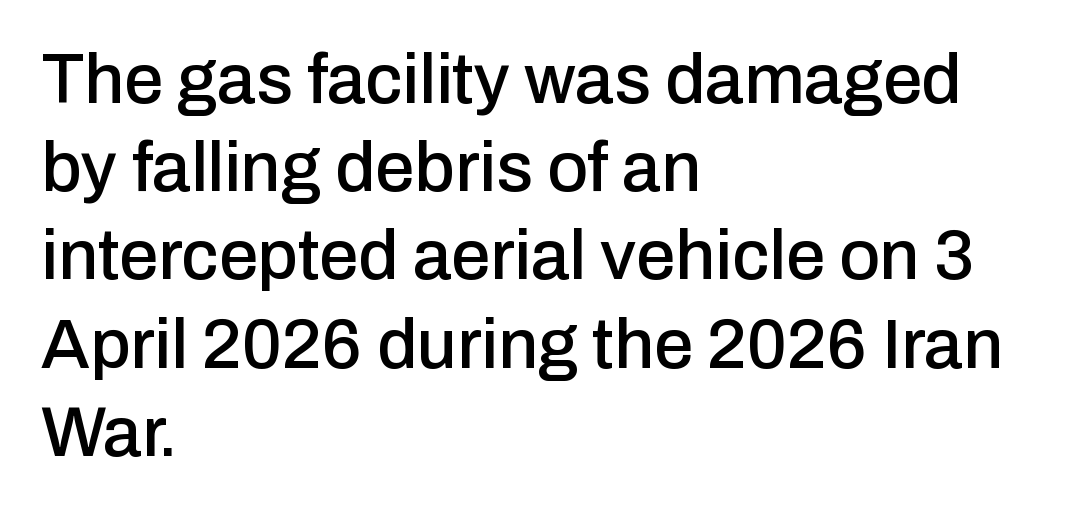
{"serif": "no", "italic": "no", "width": "normal", "stroke_contrast": "low", "x_height": "medium", "monospaced": "no", "underline": "no", "align": "left", "line_spacing": "normal", "line_spacing_ratio": 1.26, "letter_spacing": "normal", "letter_spacing_em": 0.0, "glyph_px": 70}
